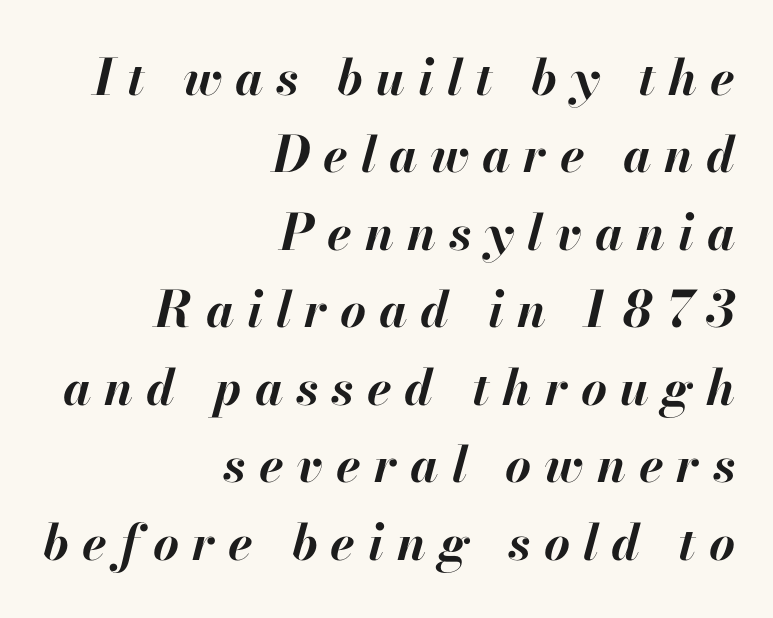
The image shows 50 px bold type, italic (leaning right); set right-aligned, normal line spacing (1.55x), unusually wide letter spacing (+0.26 em), not underlined; high stroke contrast and a small x-height.
